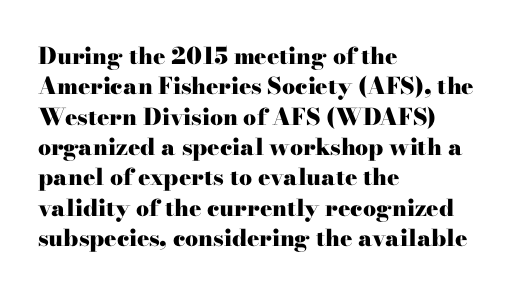
Q: Is the text bold? A: Yes.
Q: Is the text italic (slanted)? A: No, it is upright.
Q: Is the text underlined? A: No.
Q: How is the paragraph aligned? A: Left-aligned.
Q: Is the spacing between letters normal or unusually wide? A: Normal.
Q: Is the spacing between lines tight, normal or loose? A: Normal.
